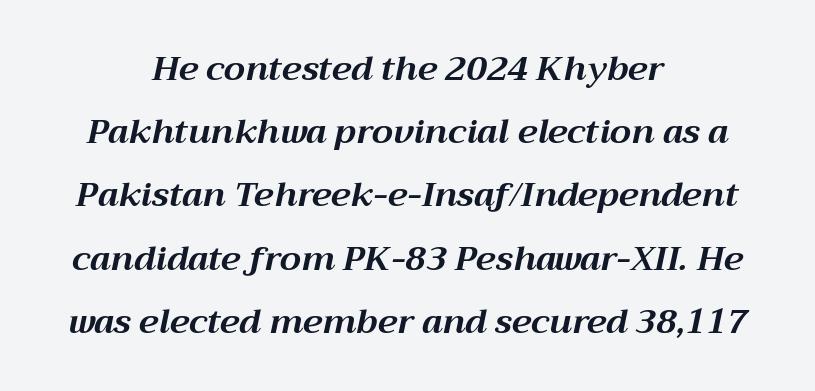
The image shows 34 px bold type, italic (leaning right); set centered, line spacing 1.86x, normal letter spacing, not underlined; medium stroke contrast and a medium x-height.
